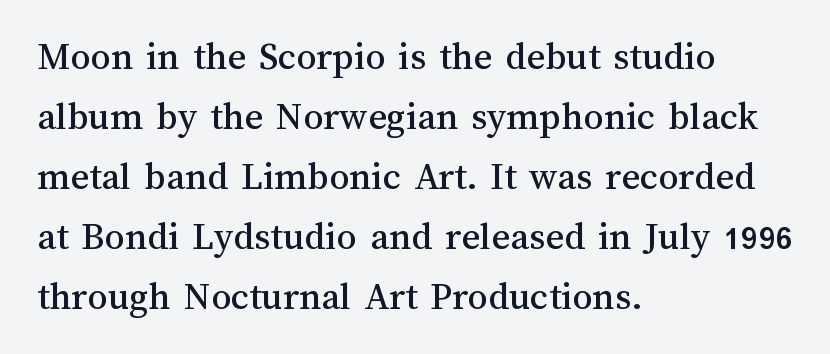
Q: Is the text italic (slanted)? A: No, it is upright.
Q: Is the text underlined? A: No.
Q: How is the paragraph aligned? A: Left-aligned.
Q: Is the spacing between letters normal or unusually wide? A: Normal.
Q: Is the spacing between lines tight, normal or loose? A: Normal.
Q: Width (condensed, normal, or wide)? A: Normal.
Q: Stroke contrast? A: Medium.
Q: x-height? A: Medium.
Q: Monospaced? A: No.
